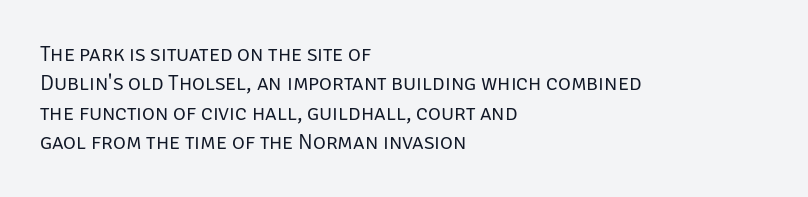
The image shows 22 px text type, upright; set left-aligned, normal line spacing (1.34x), normal letter spacing, not underlined.
